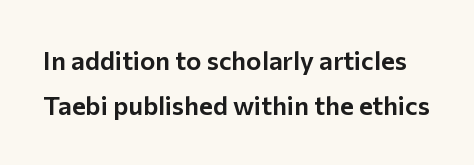
Q: Is the text italic (slanted)? A: No, it is upright.
Q: Is the text underlined? A: No.
Q: Is the spacing between letters normal or unusually wide? A: Normal.
